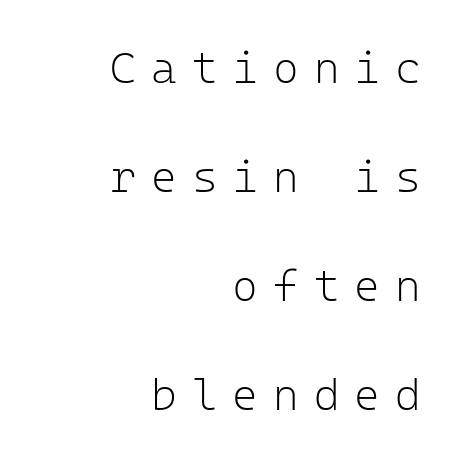
{"serif": "no", "italic": "no", "bold": "no", "weight": "light", "width": "normal", "stroke_contrast": "low", "x_height": "medium", "monospaced": "yes", "underline": "no", "align": "right", "line_spacing": "loose", "line_spacing_ratio": 2.48, "letter_spacing": "wide", "letter_spacing_em": 0.34, "glyph_px": 44}
